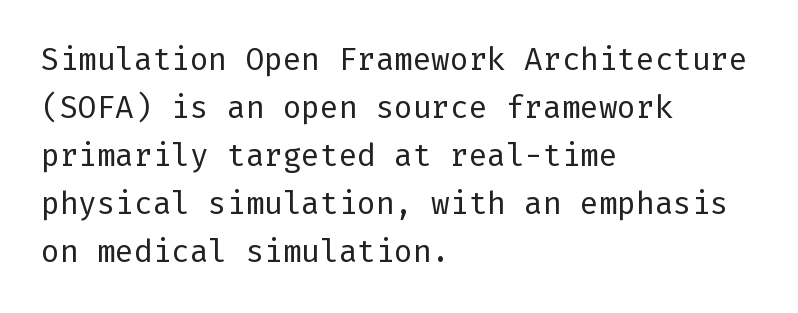
{"serif": "no", "italic": "no", "bold": "no", "weight": "regular", "width": "normal", "stroke_contrast": "low", "x_height": "medium", "underline": "no", "align": "left", "line_spacing": "normal", "line_spacing_ratio": 1.55, "letter_spacing": "normal", "letter_spacing_em": 0.0, "glyph_px": 31}
